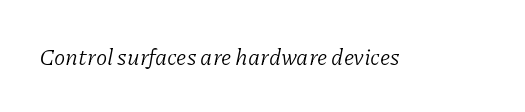
Q: Is the text bold? A: No.
Q: Is the text italic (slanted)? A: Yes, it leans right by about 11 degrees.
Q: Is the text underlined? A: No.
Q: Is the spacing between letters normal or unusually wide? A: Normal.
